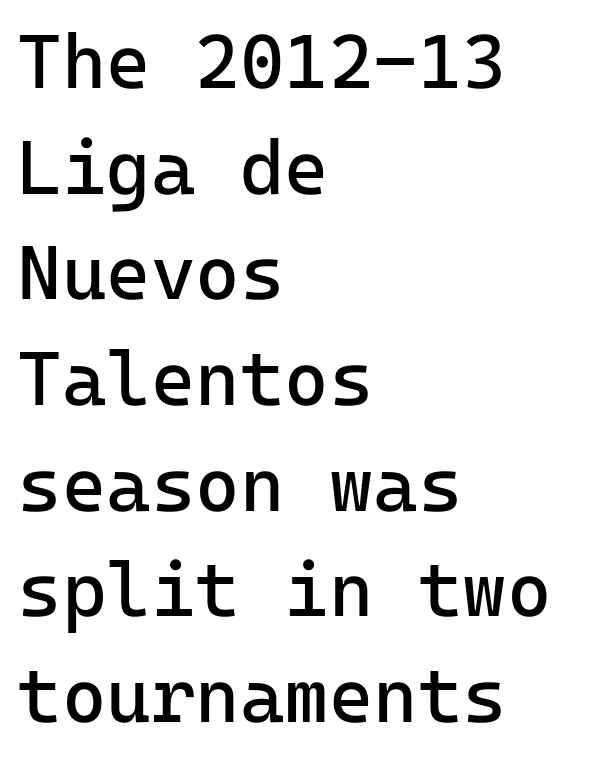
Q: Is the text bold? A: No.
Q: Is the text italic (slanted)? A: No, it is upright.
Q: Is the typeface a serif or a sans-serif typeface? A: Sans-serif.
Q: Is the text underlined? A: No.
Q: How is the paragraph aligned? A: Left-aligned.
Q: Is the spacing between letters normal or unusually wide? A: Normal.
Q: Is the spacing between lines tight, normal or loose? A: Normal.
Q: Width (condensed, normal, or wide)? A: Normal.
Q: Stroke contrast? A: Low.
Q: x-height? A: Medium.
